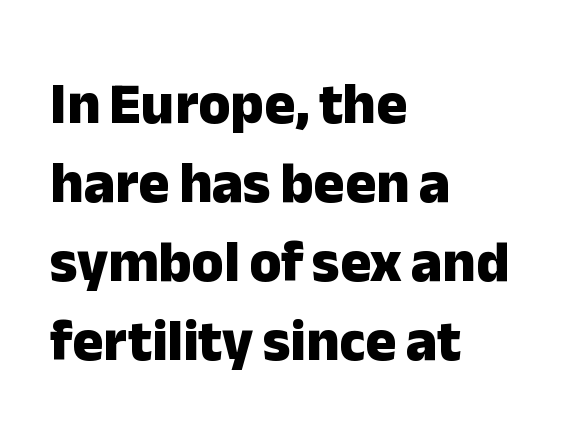
{"serif": "no", "italic": "no", "bold": "yes", "weight": "heavy", "width": "normal", "stroke_contrast": "low", "x_height": "medium", "monospaced": "no", "underline": "no", "align": "left", "line_spacing": "normal", "line_spacing_ratio": 1.36, "letter_spacing": "normal", "letter_spacing_em": 0.0, "glyph_px": 58}
